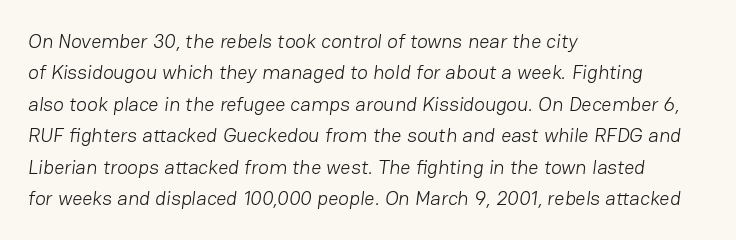
The image shows 20 px text type; set left-aligned, normal line spacing (1.57x), normal letter spacing, not underlined.
